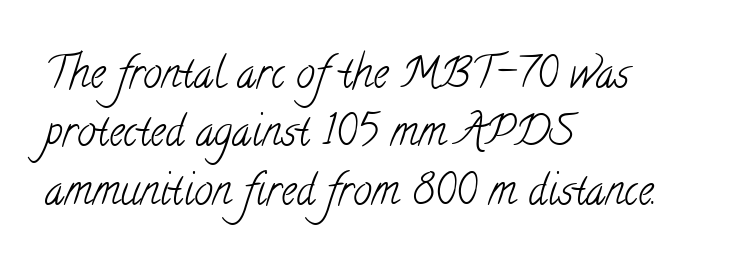
Tracking here is standard; glyphs follow each other at the usual distance. The ragged edge is on the right, which tells us the setting is flush left. Check under the words: just untouched page. This sample keeps an unexceptional amount of space between lines.
